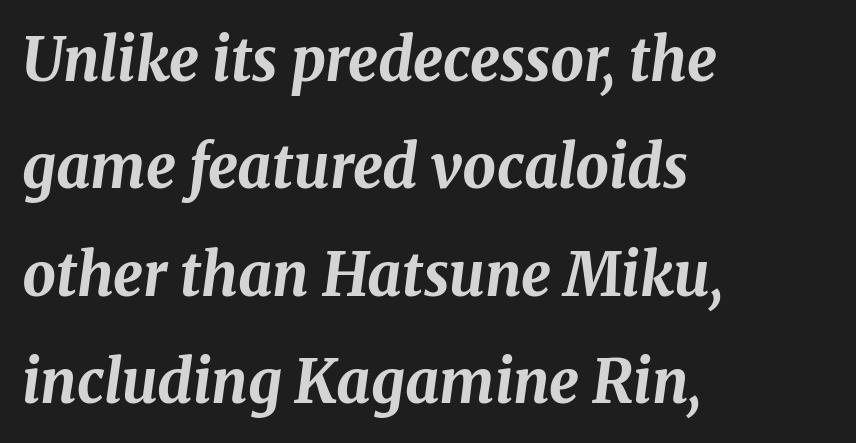
Q: Is the text bold? A: Yes.
Q: Is the text italic (slanted)? A: Yes, it leans right by about 8 degrees.
Q: Is the text underlined? A: No.
Q: How is the paragraph aligned? A: Left-aligned.
Q: Is the spacing between letters normal or unusually wide? A: Normal.
Q: Width (condensed, normal, or wide)? A: Normal.
Q: Stroke contrast? A: Medium.
Q: x-height? A: Medium.
Q: Monospaced? A: No.
